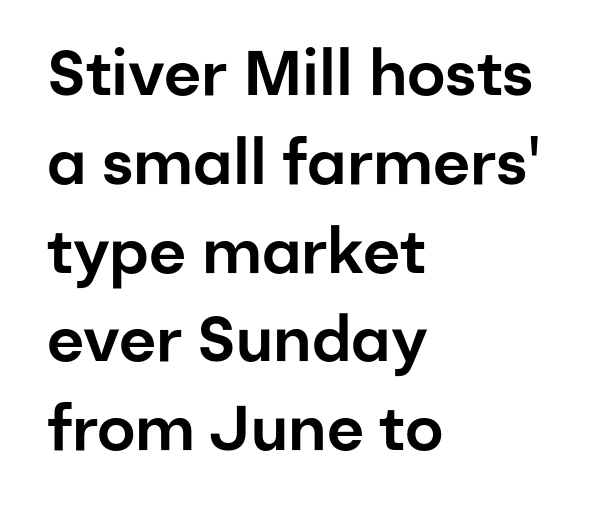
Note: no serifs on the glyphs. This sample has the flowing, uneven cadence of proportional lettering. A normal amount of white space separates one row of letters from the next. This is the regular roman posture of the typeface. A bare baseline throughout the passage.
